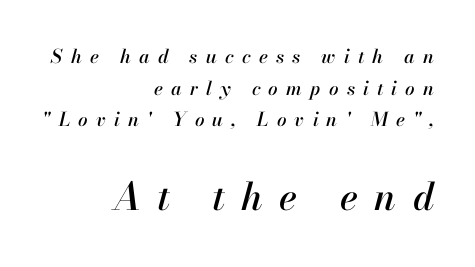
The specimen reads as italic at a glance. This layout puts the modest block above and the oversized block below. Here the glyphs are tracked loosely, breaking word shapes into spaced letters. Do the characters align in a grid? No, the font is proportional. Regarding leading, the lines here are spaced in the standard way.
